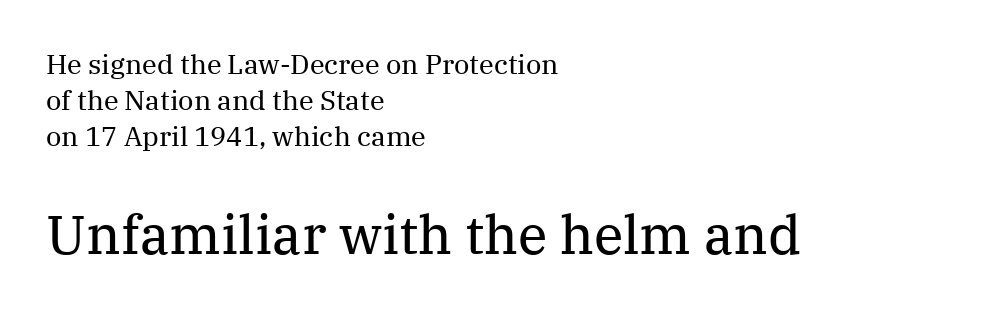
Q: Is the text bold? A: No.
Q: Is the text italic (slanted)? A: No, it is upright.
Q: Is the typeface a serif or a sans-serif typeface? A: Serif.
Q: Is the text underlined? A: No.
Q: How is the paragraph aligned? A: Left-aligned.
Q: Is the spacing between letters normal or unusually wide? A: Normal.
Q: Is the spacing between lines tight, normal or loose? A: Normal.
Q: Which block of text is set in a larger size, the first (top) or the second (bottom)? A: The second (bottom) one.
Q: Width (condensed, normal, or wide)? A: Normal.
Q: Stroke contrast? A: Medium.
Q: x-height? A: Medium.
Q: Monospaced? A: No.
